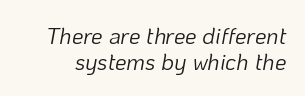
The weight tops out at a normal text grade. The rendering applies a slant to the glyphs. How would I describe the line gaps? Narrow and economical. The letterforms sit shoulder to shoulder at normal distance.
